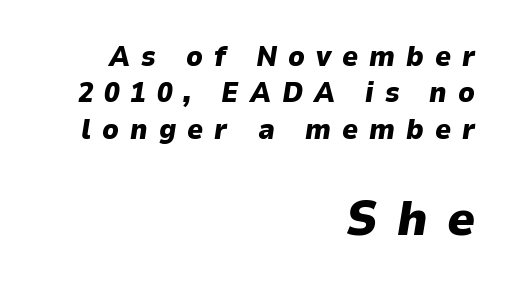
Every character sits at an angle, as italics do. Each row of text sits above clean, open space. The face used here is proportionally spaced, like ordinary book or web type. Line spacing here is normal. This sample is right-justified, so line beginnings fall wherever the words allow.
